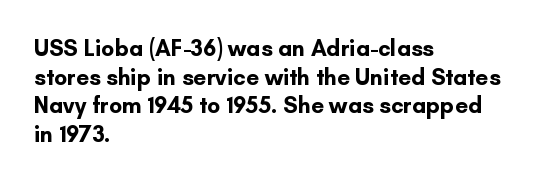
Every character sits straight up, as roman type does. Stroke thickness is high; the sample reads as a true bold. Inter-character spacing is left at the font's built-in metrics. Casual observation: everything's shoved over to the left. The specimen omits any rule beneath the text block's lines.
